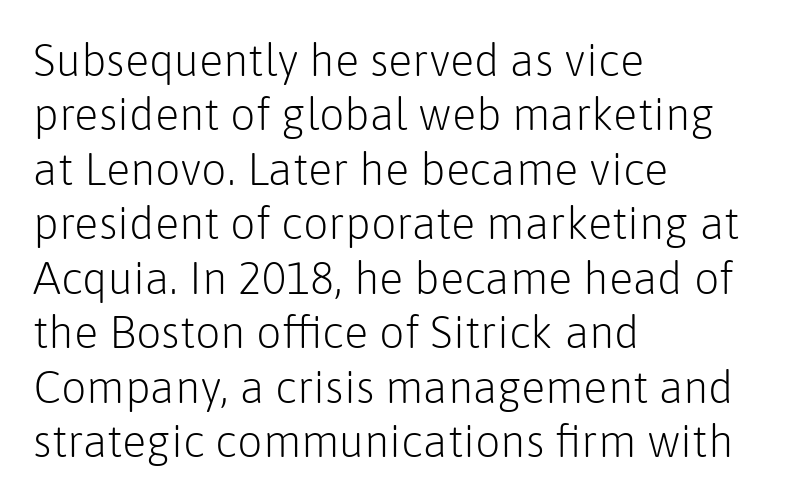
{"serif": "no", "italic": "no", "bold": "no", "weight": "light", "width": "normal", "stroke_contrast": "low", "x_height": "medium", "monospaced": "no", "underline": "no", "align": "left", "line_spacing_ratio": 1.21, "letter_spacing": "normal", "letter_spacing_em": 0.0, "glyph_px": 45}
